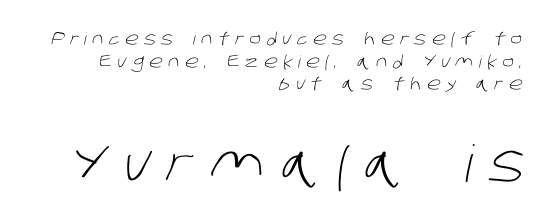
{"serif": "no", "bold": "no", "weight": "light", "width": "normal", "stroke_contrast": "low", "x_height": "large", "monospaced": "no", "underline": "no", "align": "right", "line_spacing": "normal", "line_spacing_ratio": 1.33, "letter_spacing": "wide", "letter_spacing_em": 0.33, "larger_block": "second", "size_ratio": 3.0, "glyph_px": 51}
